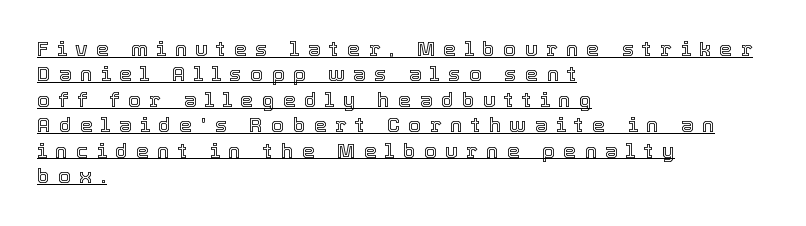
The image shows 21 px text type, upright; set left-aligned, line spacing 1.21x, unusually wide letter spacing (+0.39 em), underlined.
